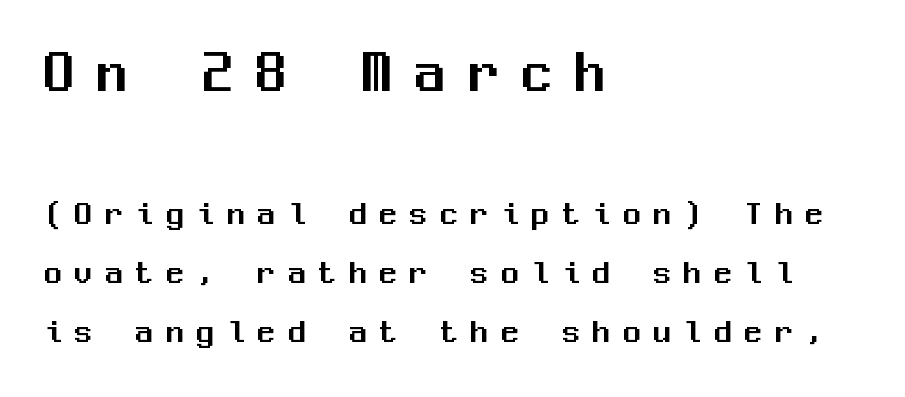
{"serif": "no", "italic": "no", "width": "normal", "stroke_contrast": "medium", "x_height": "medium", "monospaced": "yes", "underline": "no", "align": "left", "line_spacing": "normal", "line_spacing_ratio": 1.69, "letter_spacing": "wide", "letter_spacing_em": 0.37, "larger_block": "first", "size_ratio": 1.74, "glyph_px": 61}
